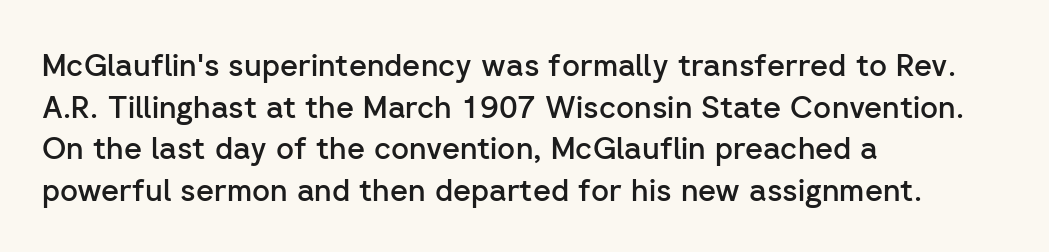
{"serif": "no", "italic": "no", "bold": "semi", "weight": "semibold", "width": "normal", "stroke_contrast": "low", "x_height": "medium", "monospaced": "no", "underline": "no", "align": "left", "line_spacing": "normal", "line_spacing_ratio": 1.34, "letter_spacing": "normal", "letter_spacing_em": 0.0, "glyph_px": 31}
